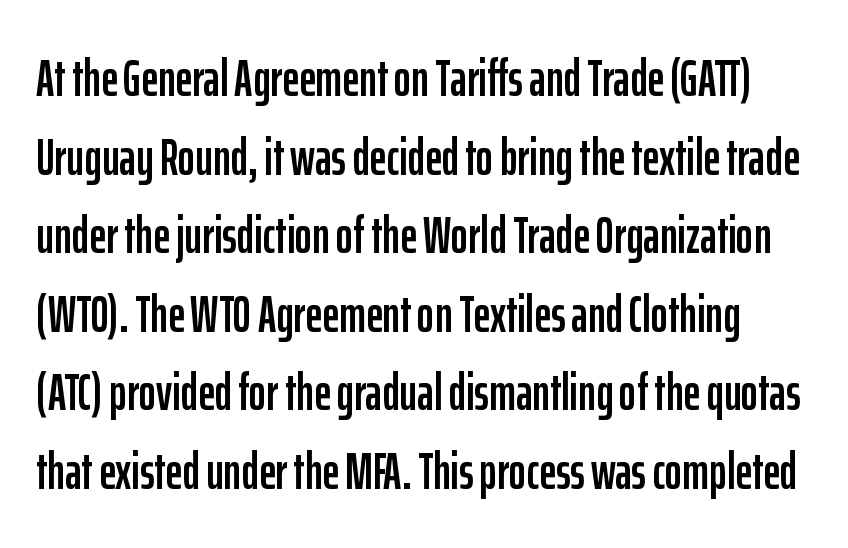
{"serif": "no", "italic": "no", "width": "condensed", "stroke_contrast": "low", "x_height": "medium", "monospaced": "no", "underline": "no", "line_spacing": "normal", "line_spacing_ratio": 1.51, "letter_spacing": "normal", "letter_spacing_em": 0.0, "glyph_px": 52}
